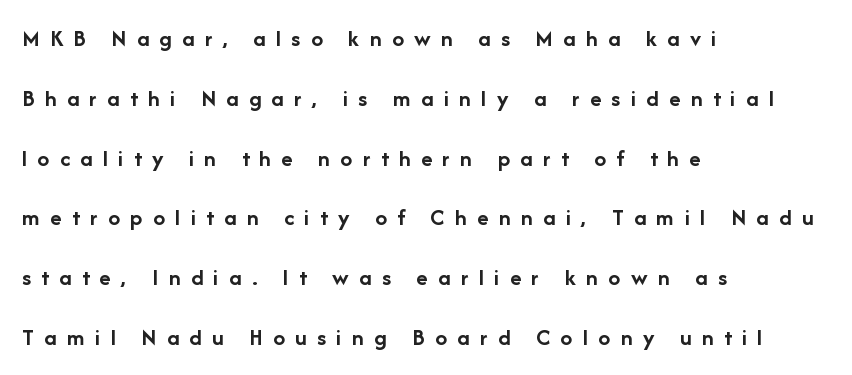
The text block is weighted toward the left margin, trailing off unevenly rightward. The lettering holds an erect, upright posture throughout. Vertically, the passage feels expansive, rows floating well apart. The font is running at its bold setting.
